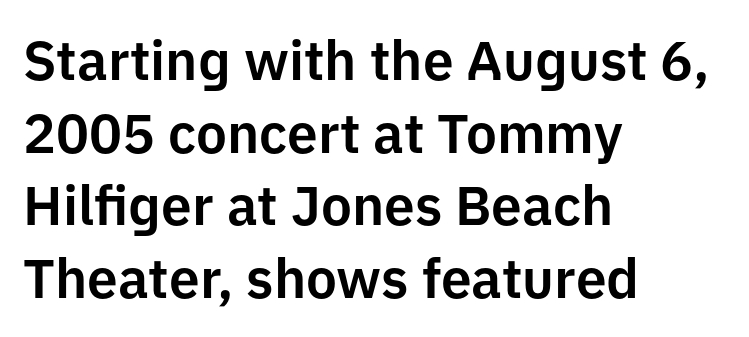
{"serif": "no", "italic": "no", "width": "normal", "stroke_contrast": "low", "x_height": "medium", "monospaced": "no", "underline": "no", "align": "left", "line_spacing": "normal", "line_spacing_ratio": 1.32, "letter_spacing": "normal", "letter_spacing_em": 0.0, "glyph_px": 55}
